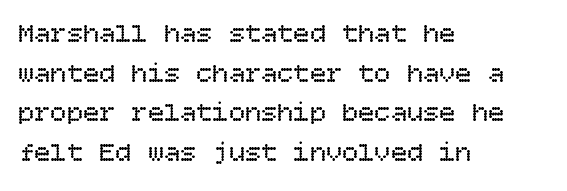
Q: Is the text bold? A: No.
Q: Is the text italic (slanted)? A: No, it is upright.
Q: Is the text underlined? A: No.
Q: How is the paragraph aligned? A: Left-aligned.
Q: Is the spacing between letters normal or unusually wide? A: Normal.
Q: Is the spacing between lines tight, normal or loose? A: Normal.
